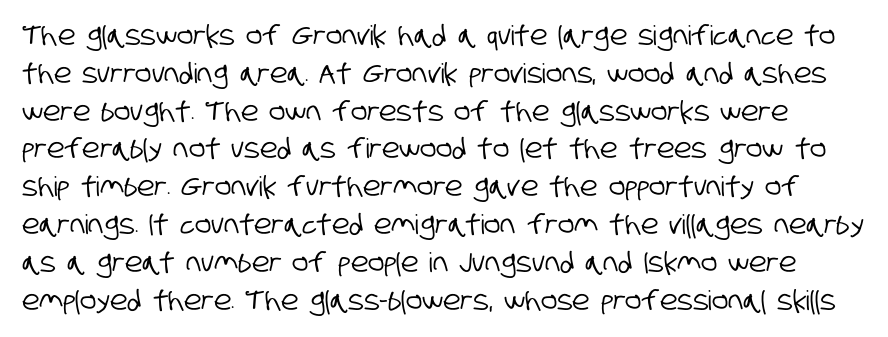
{"underline": "no", "line_spacing": "normal", "line_spacing_ratio": 1.4, "letter_spacing": "normal", "letter_spacing_em": 0.0, "glyph_px": 27}
